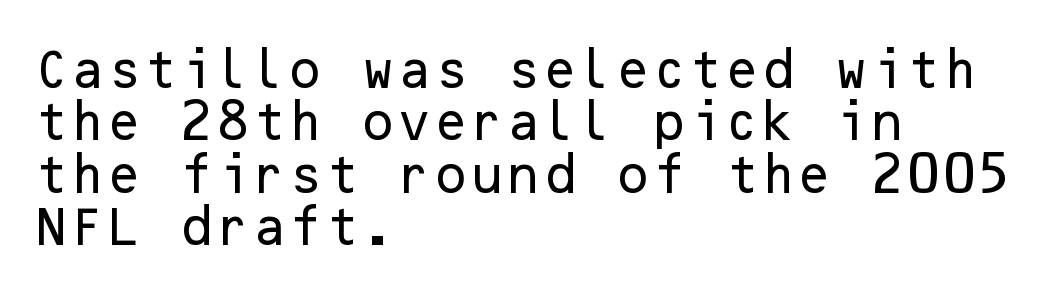
Unmarked baselines from the first word to the last. The leading is moderate, giving the passage an even texture. The gaps between neighbouring characters are ordinary and unremarkable. You can tell from the bare stems that sans-serif type was used. The typography opts for an upright posture over an oblique one. Does the copy run flush right? No — it runs flush left.
